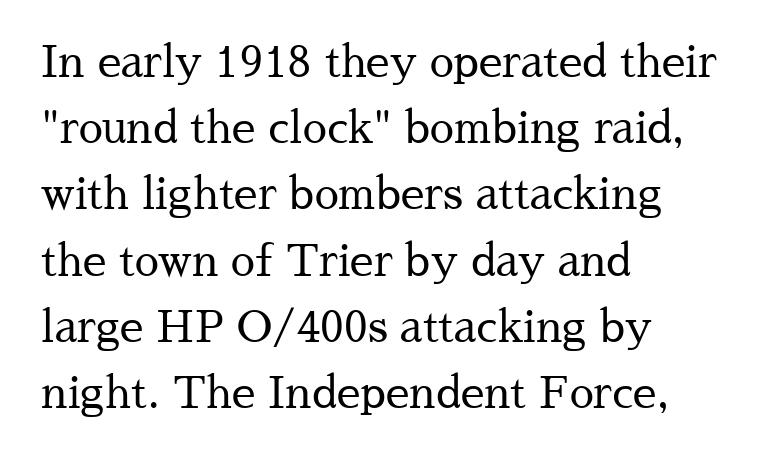
Is the type heavy? It reads as light-to-regular instead. A roman cut, with each character standing at attention. These lines stack with their left ends in a neat column. Little horizontal feet cap the strokes, marking this as serif type. Letters rest on an invisible, unmarked baseline.
